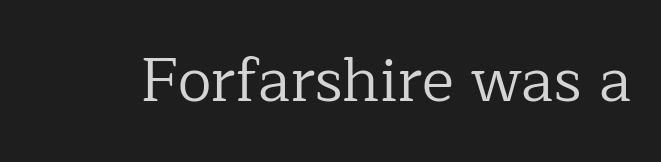
{"serif": "yes", "italic": "no", "bold": "no", "weight": "regular", "width": "normal", "stroke_contrast": "low", "x_height": "medium", "monospaced": "no", "underline": "no", "letter_spacing": "normal", "letter_spacing_em": 0.0, "glyph_px": 61}
